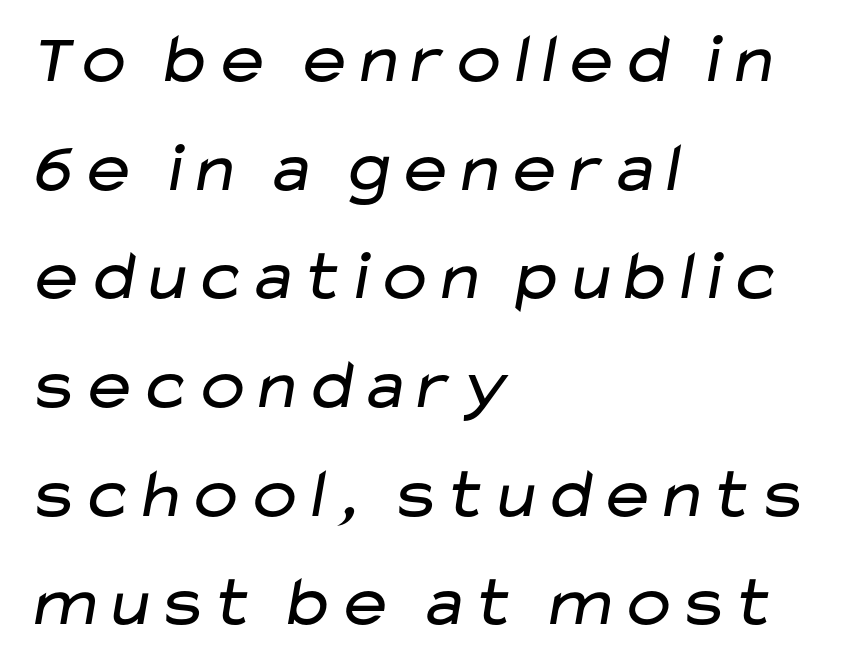
{"serif": "no", "bold": "no", "weight": "regular", "width": "wide", "stroke_contrast": "low", "x_height": "medium", "monospaced": "no", "underline": "no", "align": "left", "line_spacing": "normal", "line_spacing_ratio": 1.53, "letter_spacing": "normal", "letter_spacing_em": 0.0, "glyph_px": 71}
